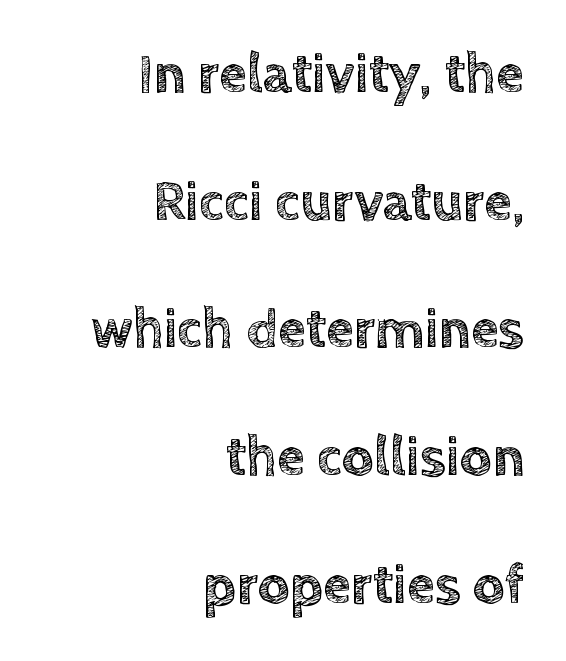
{"italic": "no", "width": "normal", "x_height": "large", "monospaced": "no", "underline": "no", "align": "right", "line_spacing": "loose", "line_spacing_ratio": 2.28, "letter_spacing": "normal", "letter_spacing_em": 0.0, "glyph_px": 56}
